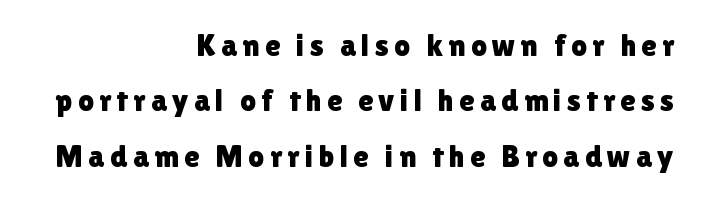
{"serif": "no", "italic": "no", "width": "normal", "stroke_contrast": "low", "x_height": "medium", "monospaced": "no", "underline": "no", "align": "right", "line_spacing_ratio": 1.79, "glyph_px": 31}
